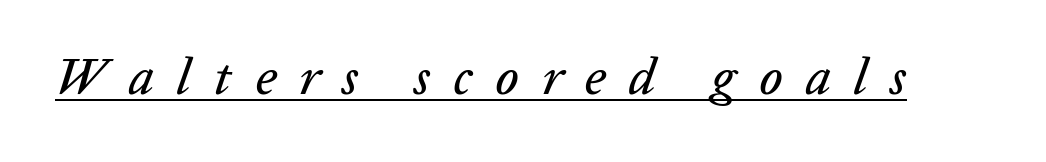
Inter-character spacing is expanded well beyond the font's built-in metrics. Think of a printed novel: that variable character pitch is what you see here. You can tell it's italic because the verticals aren't actually vertical. Like a heading marked for emphasis, these lines bear an underscore.
